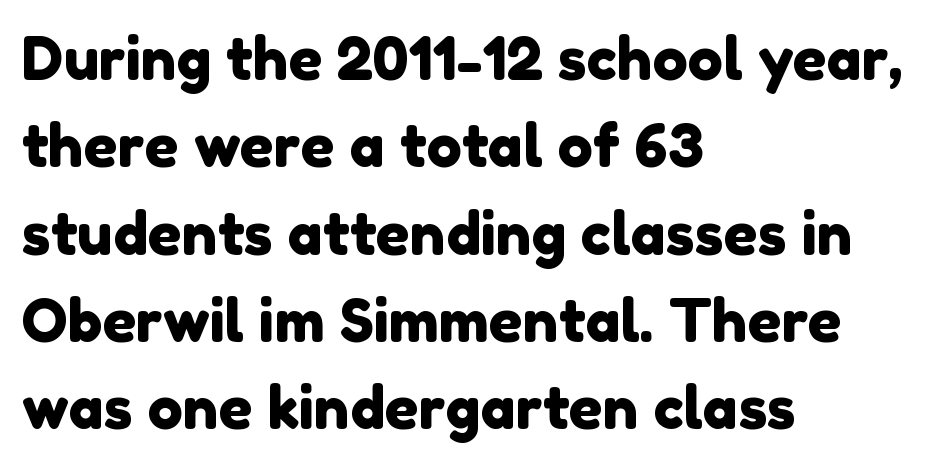
Letters rest on an invisible, unmarked baseline. Character widths vary here, with narrow letters taking less room than wide ones. The face used here is rendered with its standard letterfit. The text block is weighted toward the left margin, trailing off unevenly rightward.
